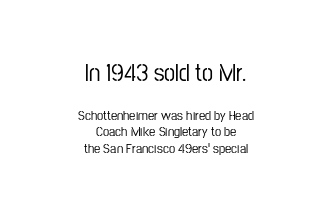
The image shows 25 px text type, upright; set centered, line spacing 1.19x, normal letter spacing, not underlined; the first (top) block is 1.79x larger.
